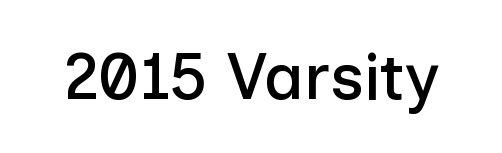
The passage shown is typed in a proportional face where columns would drift. Do the letters lean? They stand straight. Each row of text sits above clean, open space. Each word holds together tightly as a unit, with standard inter-letter gaps. This rendering employs a face without finishing strokes, i.e., a sans-serif.
